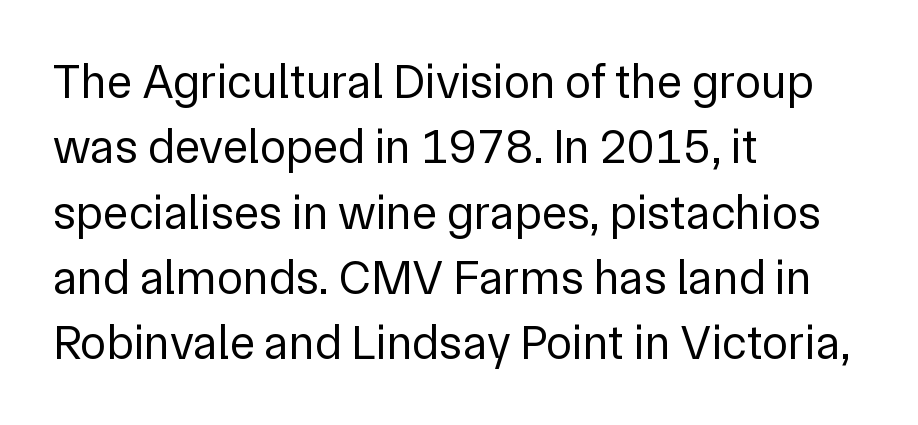
The rows are spaced the way most documents space them. The words here are not underlined. Does the type have serifs? No, each stem ends abruptly. The letters advance in unequal steps, a hallmark of proportional type. No extra ink here — the face is not bold.
